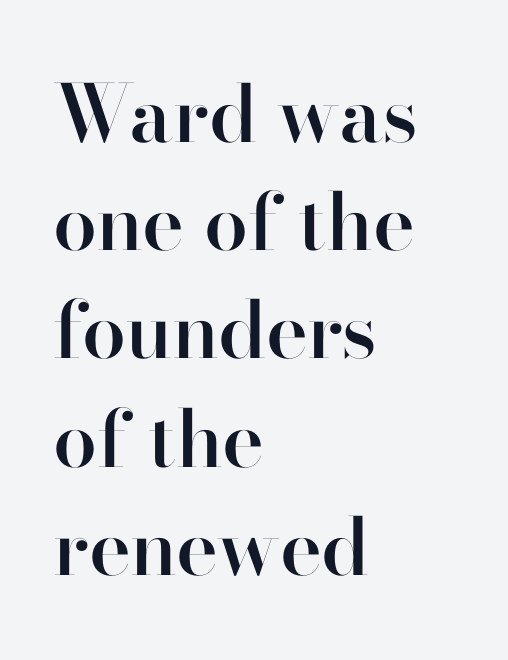
Reading down the column, the eye jumps a familiar distance to each next line. Varying glyph widths throughout — classic text-font behaviour. Inter-character spacing is left at the font's built-in metrics. Short and long lines alike share a common starting point at left.
